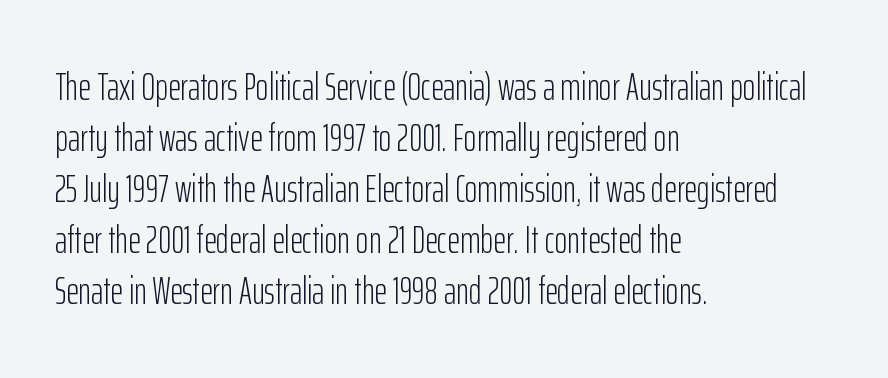
Q: Is the text bold? A: No.
Q: Is the text italic (slanted)? A: No, it is upright.
Q: Is the typeface a serif or a sans-serif typeface? A: Sans-serif.
Q: Is the text underlined? A: No.
Q: How is the paragraph aligned? A: Left-aligned.
Q: Is the spacing between letters normal or unusually wide? A: Normal.
Q: Is the spacing between lines tight, normal or loose? A: Normal.
Q: Width (condensed, normal, or wide)? A: Condensed.
Q: Stroke contrast? A: Low.
Q: x-height? A: Medium.
Q: Monospaced? A: No.
